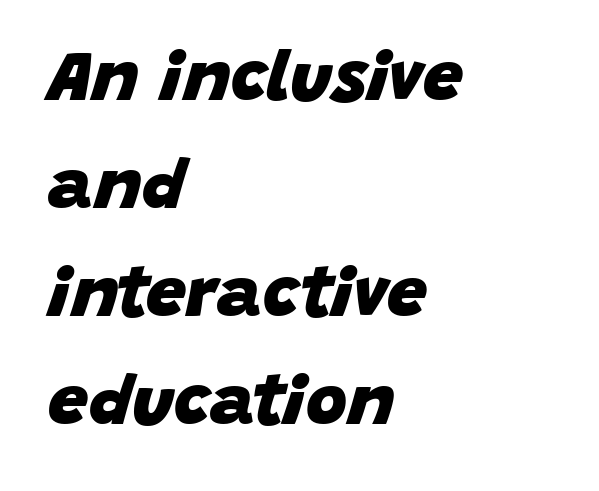
The foot of each line stays bare and open. How heavy is the stroke? Heavy — this is a bold. Casual observation: everything's shoved over to the left. It's the slanting kind of type. Each word holds together tightly as a unit, with standard inter-letter gaps.
